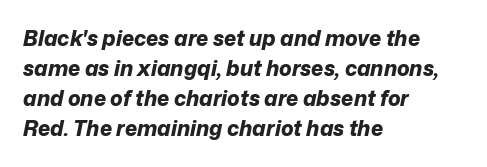
Q: Is the text bold? A: Yes.
Q: Is the text italic (slanted)? A: Yes, it leans right by about 12 degrees.
Q: Is the text underlined? A: No.
Q: How is the paragraph aligned? A: Left-aligned.
Q: Is the spacing between letters normal or unusually wide? A: Normal.
Q: Is the spacing between lines tight, normal or loose? A: Normal.
